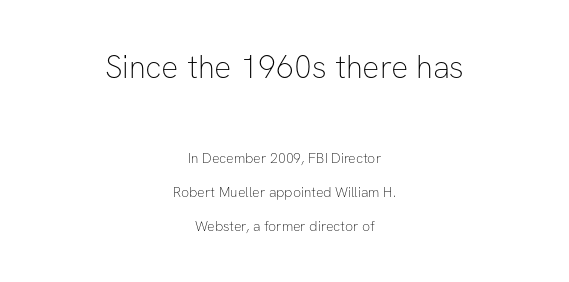
Q: Is the text bold? A: No.
Q: Is the text italic (slanted)? A: No, it is upright.
Q: Is the typeface a serif or a sans-serif typeface? A: Sans-serif.
Q: Is the text underlined? A: No.
Q: How is the paragraph aligned? A: Centered.
Q: Is the spacing between letters normal or unusually wide? A: Normal.
Q: Is the spacing between lines tight, normal or loose? A: Loose.
Q: Which block of text is set in a larger size, the first (top) or the second (bottom)? A: The first (top) one.
Q: Width (condensed, normal, or wide)? A: Normal.
Q: Stroke contrast? A: Low.
Q: x-height? A: Medium.
Q: Monospaced? A: No.
